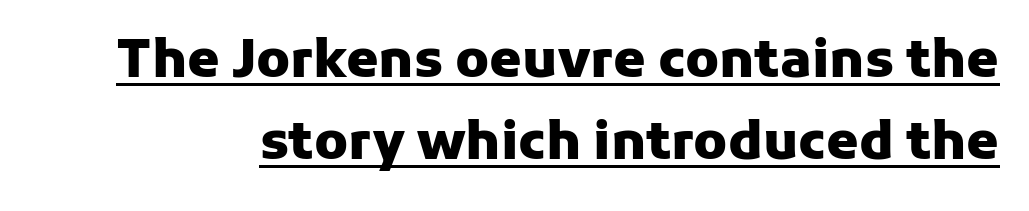
The image shows 52 px heavy sans-serif type, upright; set normal line spacing (1.58x), normal letter spacing, underlined; low stroke contrast and a medium x-height.
